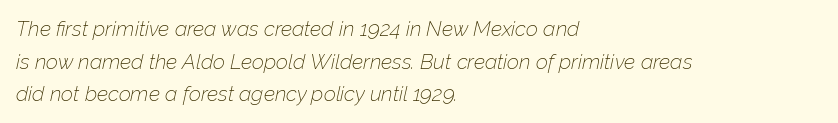
The image shows 21 px text type, italic (leaning right); set left-aligned, normal line spacing (1.55x), normal letter spacing, not underlined.
